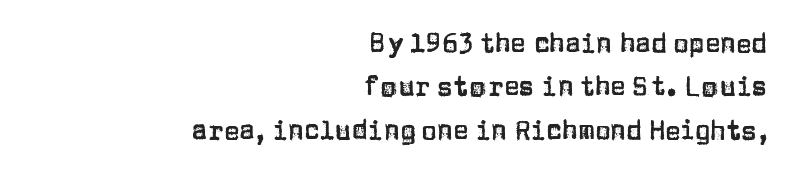
The image shows 26 px text type, upright; set right-aligned, normal line spacing (1.67x), normal letter spacing, not underlined.
